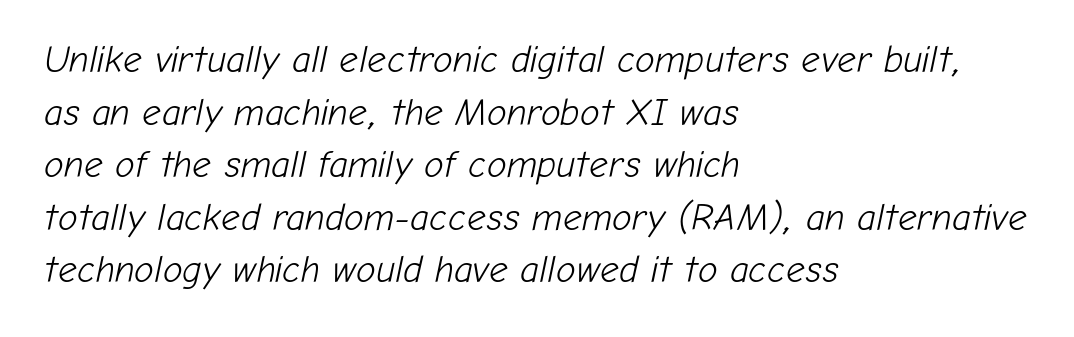
The image shows 37 px light type, italic (leaning right); set left-aligned, normal line spacing (1.42x), normal letter spacing, not underlined; low stroke contrast and a medium x-height.
